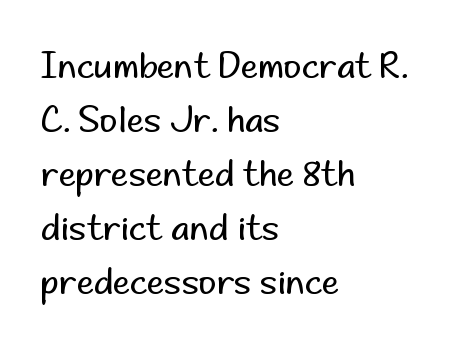
The image shows 35 px regular-weight sans-serif type, upright; set left-aligned, normal line spacing (1.54x), normal letter spacing, not underlined; low stroke contrast and a small x-height.
